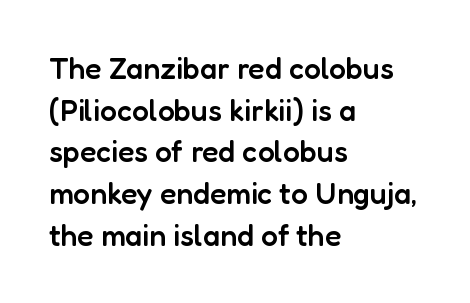
{"serif": "no", "italic": "no", "bold": "semi", "weight": "semibold", "width": "normal", "stroke_contrast": "low", "x_height": "medium", "monospaced": "no", "underline": "no", "align": "left", "line_spacing": "normal", "line_spacing_ratio": 1.39, "letter_spacing": "normal", "letter_spacing_em": 0.0, "glyph_px": 30}
